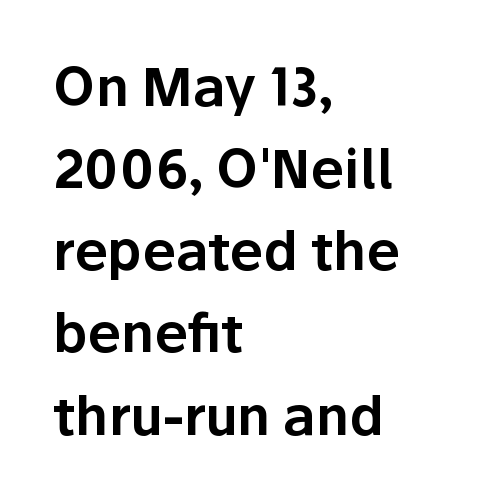
The passage shown is typed in a proportional face where columns would drift. Posture: upright roman. Descenders hang freely into open space. The rendering anchors every line to the left-hand side. Regarding serifs, this sample does without them.
